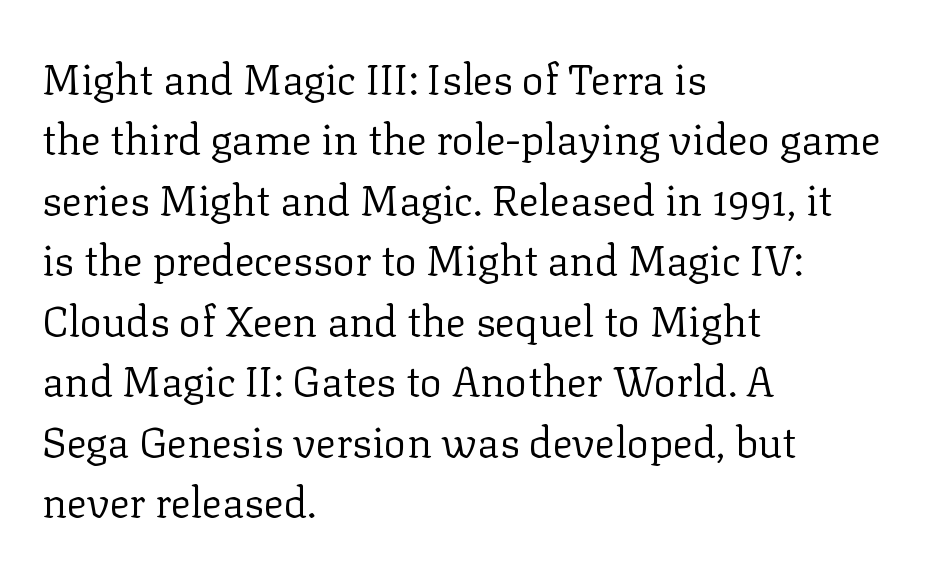
Q: Is the text bold? A: No.
Q: Is the text italic (slanted)? A: No, it is upright.
Q: Is the typeface a serif or a sans-serif typeface? A: Serif.
Q: Is the text underlined? A: No.
Q: How is the paragraph aligned? A: Left-aligned.
Q: Is the spacing between letters normal or unusually wide? A: Normal.
Q: Is the spacing between lines tight, normal or loose? A: Normal.
Q: Width (condensed, normal, or wide)? A: Normal.
Q: Stroke contrast? A: Low.
Q: x-height? A: Medium.
Q: Monospaced? A: No.
